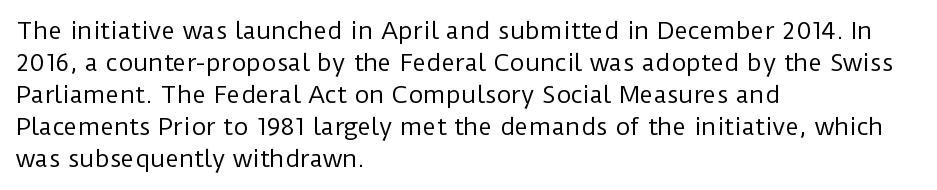
{"italic": "no", "bold": "no", "underline": "no", "align": "left", "line_spacing": "normal", "line_spacing_ratio": 1.39, "letter_spacing": "normal", "letter_spacing_em": 0.0, "glyph_px": 23}
